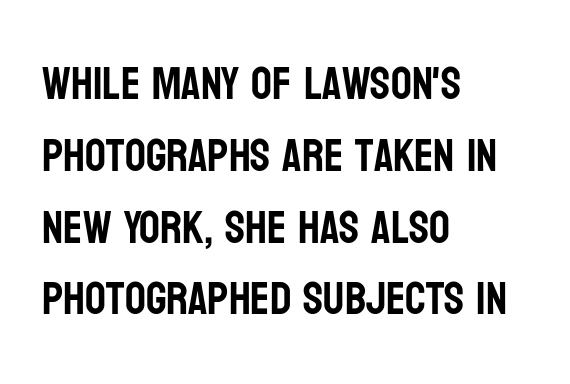
The image shows 46 px condensed sans-serif type, upright; set left-aligned, normal line spacing (1.56x), normal letter spacing, not underlined; low stroke contrast and a large x-height.
